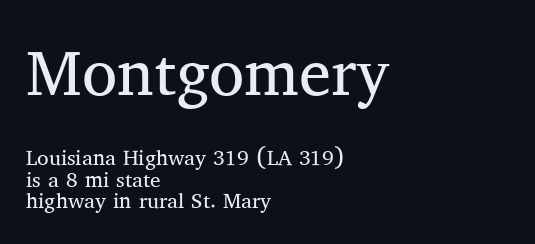
{"serif": "yes", "italic": "no", "bold": "no", "weight": "regular", "width": "normal", "stroke_contrast": "medium", "x_height": "medium", "monospaced": "no", "underline": "no", "align": "left", "line_spacing": "tight", "line_spacing_ratio": 1.02, "letter_spacing": "normal", "letter_spacing_em": 0.0, "larger_block": "first", "size_ratio": 3.05, "glyph_px": 64}
